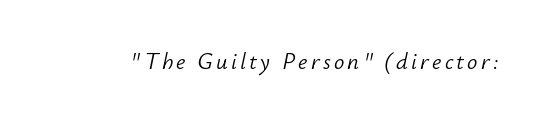
Notice how the stems are inclined rather than vertical — that's the hallmark of italics. Check the space under the baseline: it is left empty. On a weight scale, this lands at 450 or below.
